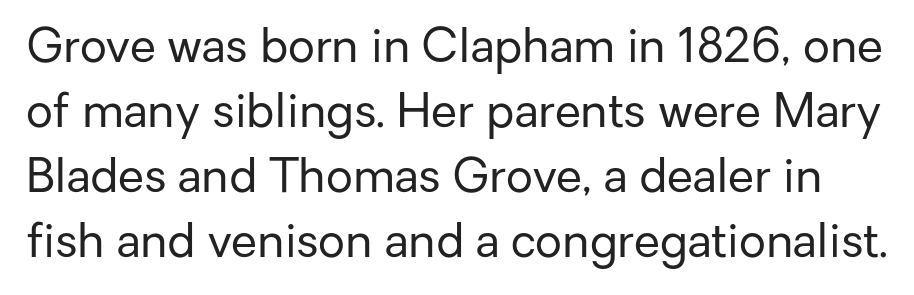
Q: Is the text bold? A: No.
Q: Is the text italic (slanted)? A: No, it is upright.
Q: Is the typeface a serif or a sans-serif typeface? A: Sans-serif.
Q: Is the text underlined? A: No.
Q: Is the spacing between letters normal or unusually wide? A: Normal.
Q: Is the spacing between lines tight, normal or loose? A: Normal.
Q: Width (condensed, normal, or wide)? A: Normal.
Q: Stroke contrast? A: Low.
Q: x-height? A: Medium.
Q: Monospaced? A: No.
